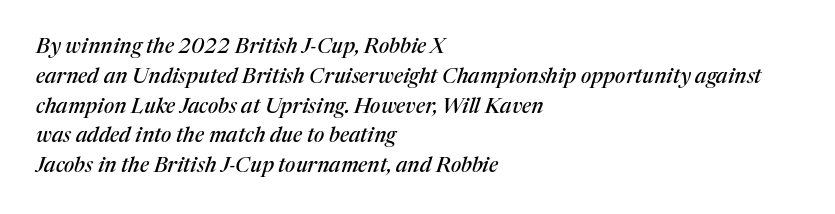
Whoever set this chose a conventional vertical rhythm. The horizontal fit of the characters is conventional and even. Layout note: lines flush left. This rendering features lettering with no underline. The typography opts for an oblique posture over an upright one.
